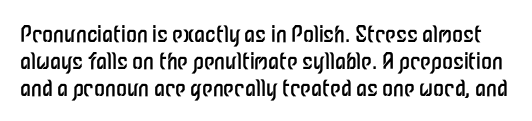
A quiet, ordinary-to-light weight characterises the typeface. A roman cut, with each character standing at attention. Default kerning and tracking; the words read as compact shapes. The string is rendered with underlining switched off.
